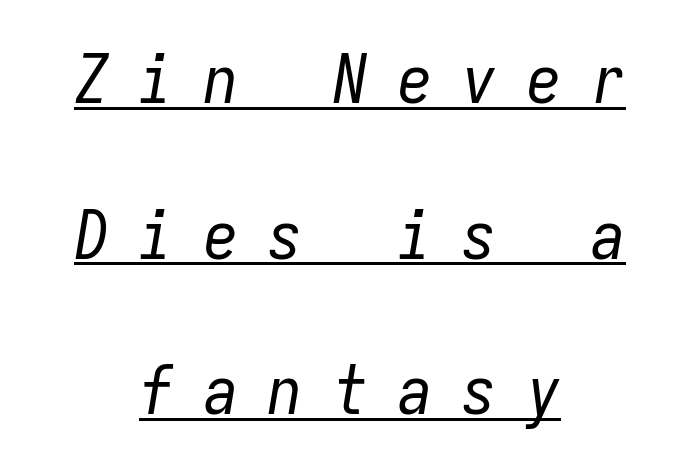
The type is letterspaced generously, with wide tracking. The letterforms sit at book weight or below. Observe the lean: these are italic letterforms. The passage shown stacks its lines with a broad gap.
